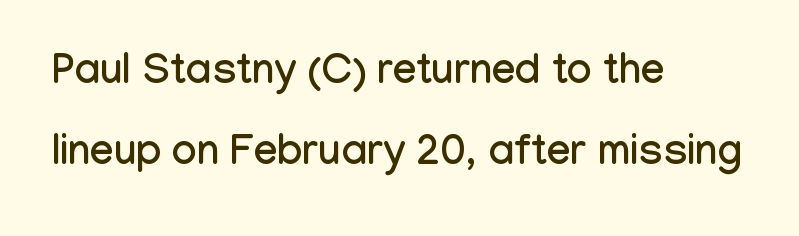
The rendering uses natural spacing where letterforms have individual widths. Which margin do the lines hug? The left one — the right edge is uneven. Do the letters lean? They stand straight. Successive baselines arrive slowly, with a big drop between each.
